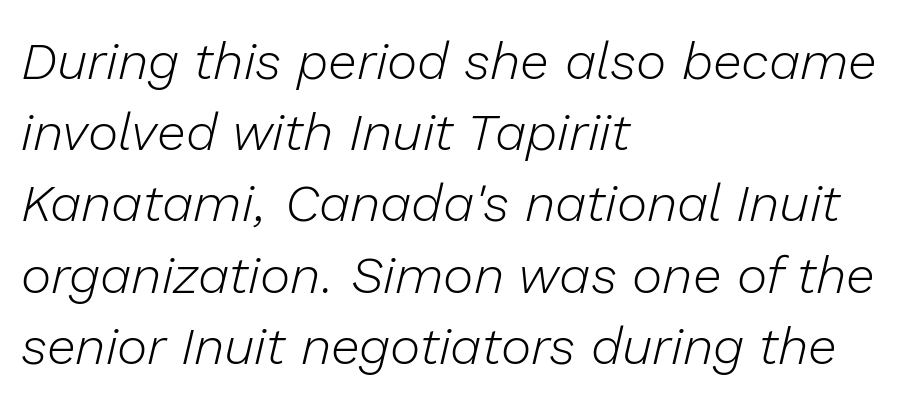
Q: Is the text bold? A: No.
Q: Is the text italic (slanted)? A: Yes, it leans right by about 13 degrees.
Q: Is the text underlined? A: No.
Q: How is the paragraph aligned? A: Left-aligned.
Q: Is the spacing between letters normal or unusually wide? A: Normal.
Q: Is the spacing between lines tight, normal or loose? A: Normal.
Q: Width (condensed, normal, or wide)? A: Normal.
Q: Stroke contrast? A: Low.
Q: x-height? A: Medium.
Q: Monospaced? A: No.
